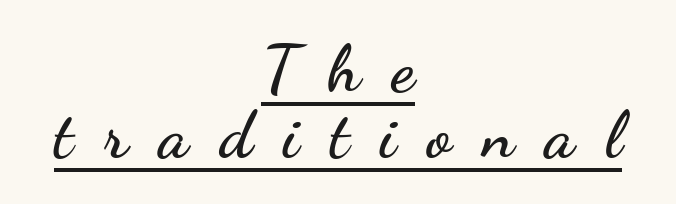
The tracking reads as deliberately expanded to a designer's eye. Serif or sans? Sans — the stroke terminals are bare. You can see a thin bar hugging the bottom of the glyphs. Varying glyph widths throughout — classic text-font behaviour.
